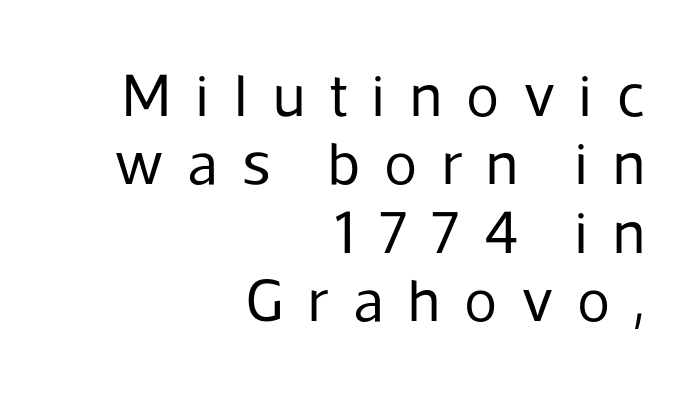
Plain, unruled lines of type. In terms of letterform style, serifs are entirely absent. This reads as an unemphasized weight, regular at the heaviest. This sample is right-justified, so line beginnings fall wherever the words allow. Leading: reduced. The rendering uses natural spacing where letterforms have individual widths.
